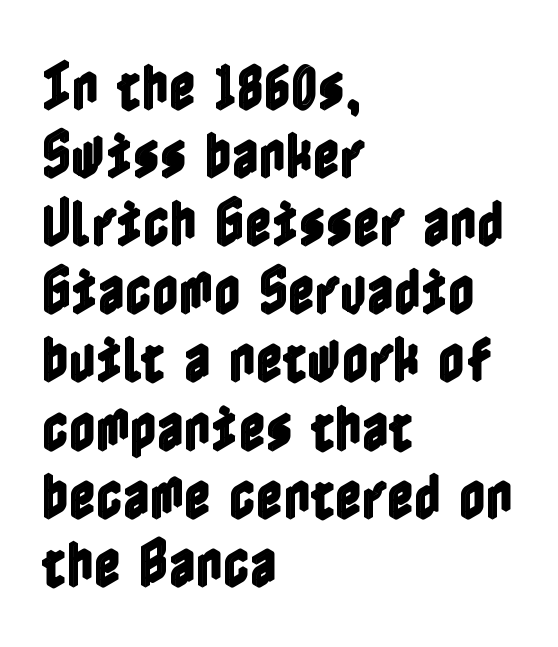
Q: Is the text italic (slanted)? A: No, it is upright.
Q: Is the text underlined? A: No.
Q: How is the paragraph aligned? A: Left-aligned.
Q: Is the spacing between letters normal or unusually wide? A: Normal.
Q: Is the spacing between lines tight, normal or loose? A: Normal.
Q: Width (condensed, normal, or wide)? A: Condensed.
Q: x-height? A: Medium.
